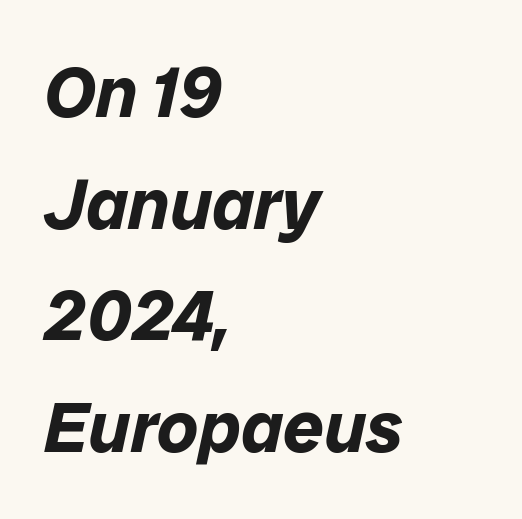
These lines are rendered in a variable-pitch font. In terms of weight, the rendering is a true, heavy bold. The space directly below the letters is spotless. Leftover space on each line is placed entirely after the last word.
